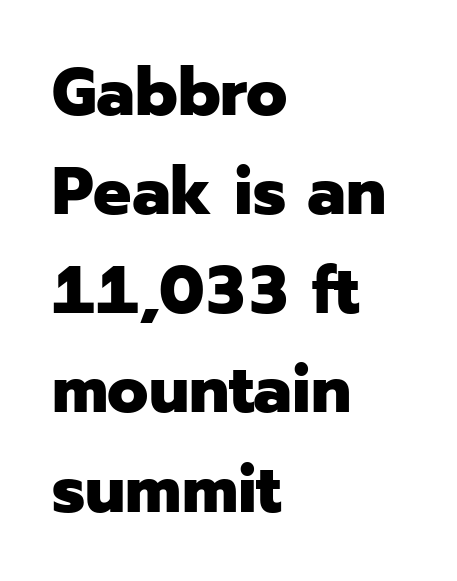
The image shows 67 px heavy sans-serif type, upright; set left-aligned, normal line spacing (1.48x), normal letter spacing, not underlined; low stroke contrast and a medium x-height.
